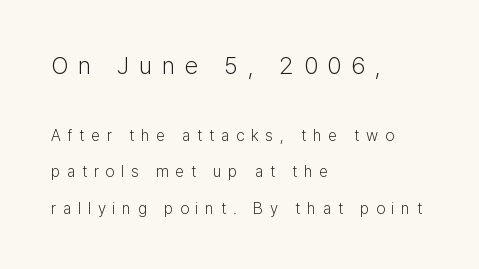
The image shows 24 px text type, upright; set left-aligned, loose line spacing (2.28x), unusually wide letter spacing (+0.42 em), not underlined; the first (top) block is 1.5x larger.
